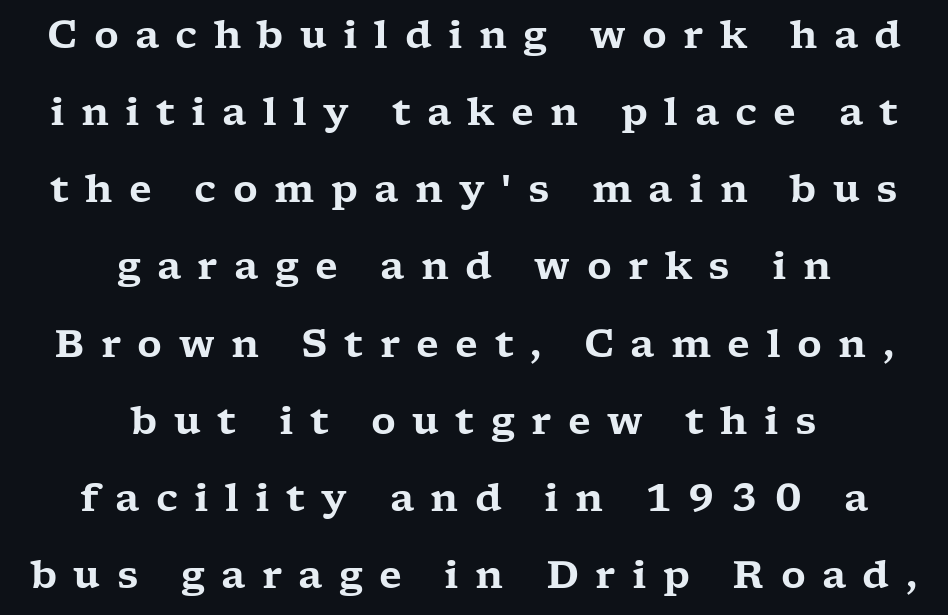
Q: Is the text italic (slanted)? A: No, it is upright.
Q: Is the typeface a serif or a sans-serif typeface? A: Serif.
Q: Is the text underlined? A: No.
Q: How is the paragraph aligned? A: Centered.
Q: Is the spacing between letters normal or unusually wide? A: Unusually wide.
Q: Is the spacing between lines tight, normal or loose? A: Loose.
Q: Width (condensed, normal, or wide)? A: Wide.
Q: Stroke contrast? A: Low.
Q: x-height? A: Medium.
Q: Monospaced? A: No.
